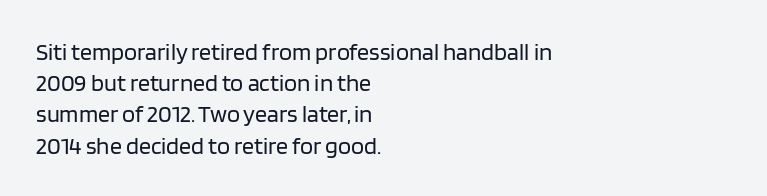
The ragged edge is on the right, which tells us the setting is flush left. The passage shown is not underscored anywhere. These lines were composed using upright roman letters. This sample uses plain, unmodified letter spacing. Reading down the column, the eye jumps a familiar distance to each next line.
